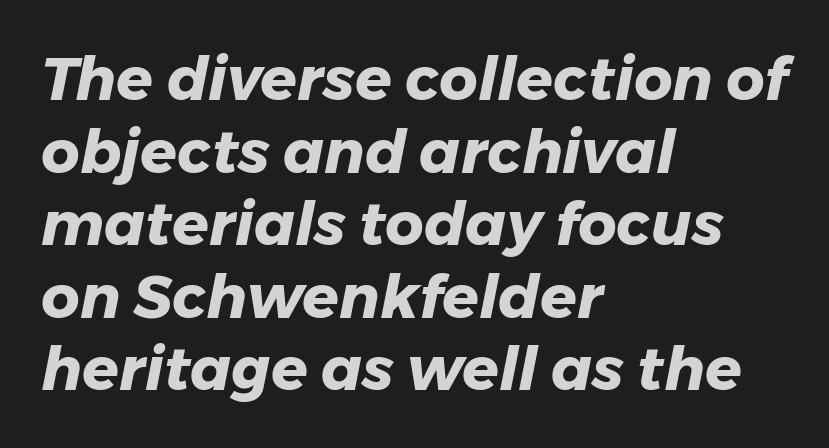
You'd pick this weight for a headline — it's a proper bold. A student would call this left alignment; a typographer would say flush left, rag right. No word sits above an underline. A typesetter would call this proportional, since set widths differ per character. Rendered with sloped, italic letterforms.
